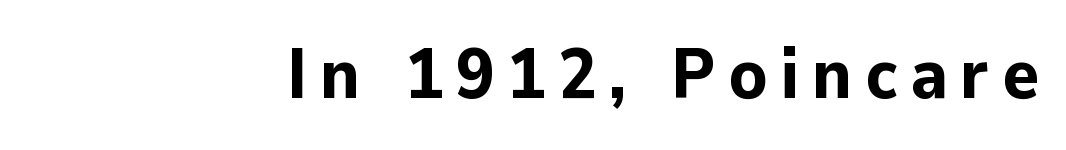
Q: Is the text bold? A: Yes.
Q: Is the text italic (slanted)? A: No, it is upright.
Q: Is the typeface a serif or a sans-serif typeface? A: Sans-serif.
Q: Is the text underlined? A: No.
Q: How is the paragraph aligned? A: Right-aligned.
Q: Width (condensed, normal, or wide)? A: Normal.
Q: Stroke contrast? A: Low.
Q: x-height? A: Medium.
Q: Monospaced? A: No.
